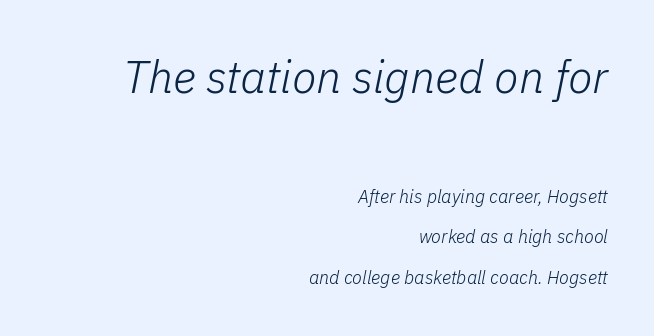
The text block is weighted toward the right margin, trailing off unevenly leftward. Italic: yes, the glyphs are oblique. Baseline-to-baseline distance is far greater than the letter height. Inter-character spacing is left at the font's built-in metrics. This sample has the flowing, uneven cadence of proportional lettering. Large over small — that's the arrangement of the two blocks here.
